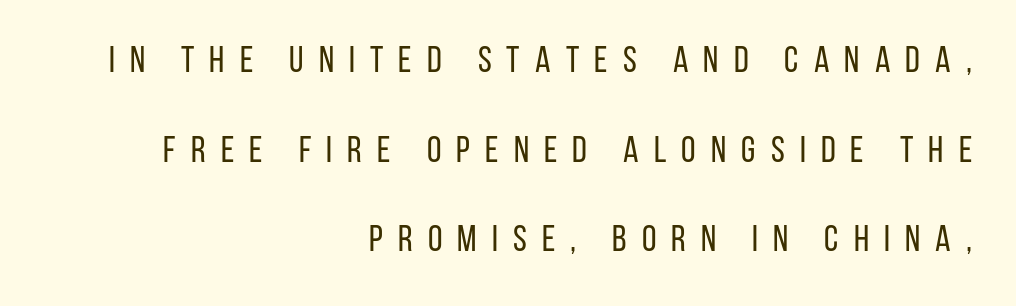
{"serif": "no", "italic": "no", "bold": "no", "weight": "regular", "width": "condensed", "stroke_contrast": "low", "x_height": "large", "monospaced": "no", "underline": "no", "align": "right", "line_spacing": "loose", "line_spacing_ratio": 2.42, "letter_spacing": "wide", "letter_spacing_em": 0.41, "glyph_px": 37}
